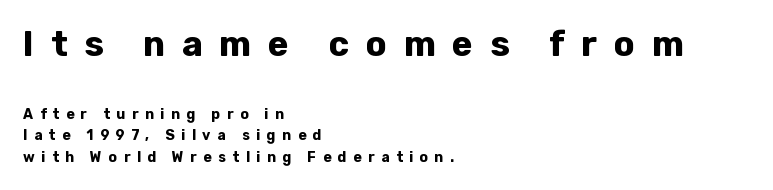
Q: Is the text bold? A: Yes.
Q: Is the text italic (slanted)? A: No, it is upright.
Q: Is the typeface a serif or a sans-serif typeface? A: Sans-serif.
Q: Is the text underlined? A: No.
Q: How is the paragraph aligned? A: Left-aligned.
Q: Is the spacing between letters normal or unusually wide? A: Unusually wide.
Q: Is the spacing between lines tight, normal or loose? A: Normal.
Q: Which block of text is set in a larger size, the first (top) or the second (bottom)? A: The first (top) one.
Q: Width (condensed, normal, or wide)? A: Normal.
Q: Stroke contrast? A: Low.
Q: x-height? A: Medium.
Q: Monospaced? A: No.
